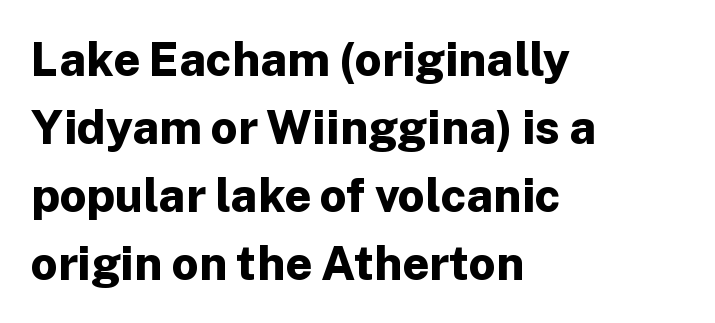
{"serif": "no", "italic": "no", "bold": "yes", "weight": "bold", "width": "normal", "stroke_contrast": "low", "x_height": "medium", "monospaced": "no", "underline": "no", "align": "left", "line_spacing": "normal", "line_spacing_ratio": 1.45, "letter_spacing": "normal", "letter_spacing_em": 0.0, "glyph_px": 47}
